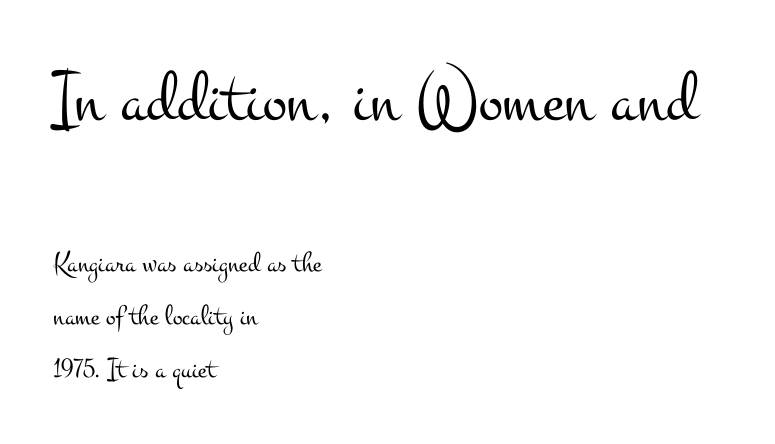
The image shows 73 px light, wide type; set left-aligned, line spacing 1.83x, normal letter spacing, not underlined; the first (top) block is 2.52x larger; medium stroke contrast and a small x-height.
